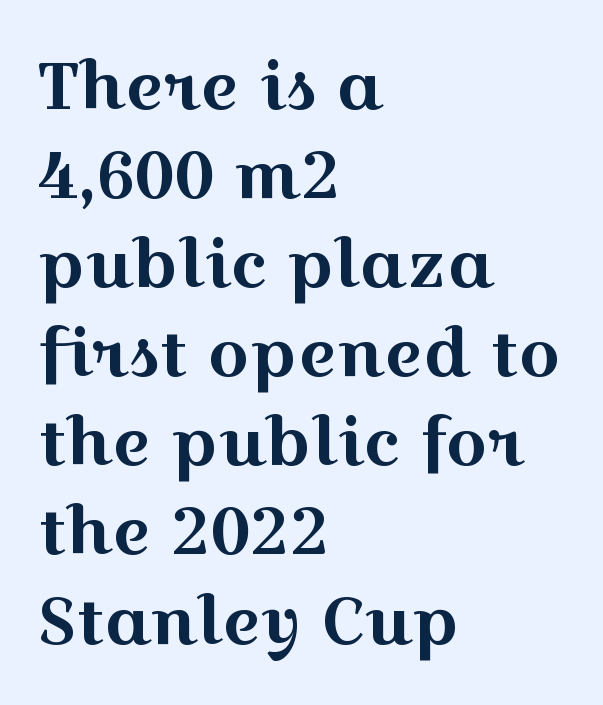
This is roman type, the default non-slanted kind. In terms of letterspacing, this is plain default setting. These lines are rendered in a variable-pitch font. Leftover space on each line is placed entirely after the last word.
